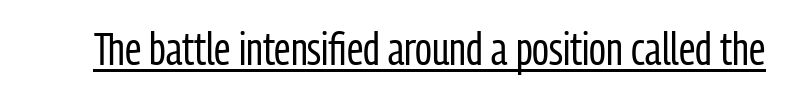
The image shows 46 px regular-weight, condensed sans-serif type, upright; set normal letter spacing, underlined; low stroke contrast and a medium x-height.
